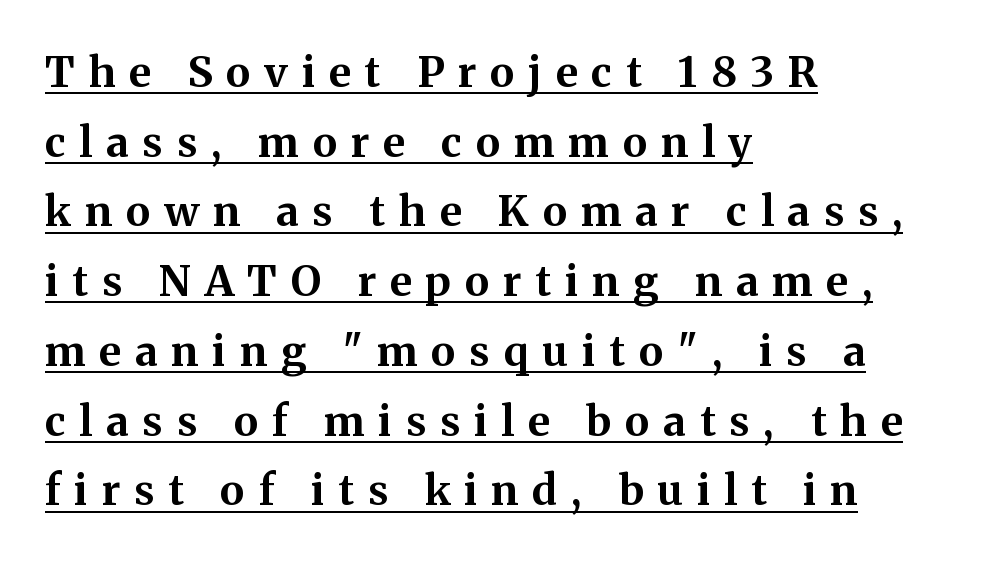
Emphasis by weight is at full strength: bold. The passage shown has open, widely tracked lettering throughout. Where is the straight margin? On the left. To sum up the face: it has serifs. Leading: standard.
